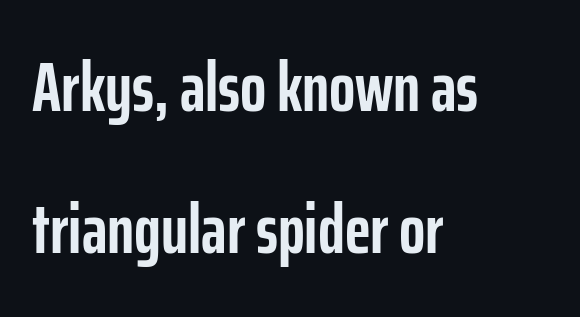
Q: Is the text bold? A: Yes.
Q: Is the text italic (slanted)? A: No, it is upright.
Q: Is the typeface a serif or a sans-serif typeface? A: Sans-serif.
Q: Is the text underlined? A: No.
Q: How is the paragraph aligned? A: Left-aligned.
Q: Is the spacing between letters normal or unusually wide? A: Normal.
Q: Is the spacing between lines tight, normal or loose? A: Loose.
Q: Width (condensed, normal, or wide)? A: Condensed.
Q: Stroke contrast? A: Low.
Q: x-height? A: Medium.
Q: Monospaced? A: No.
